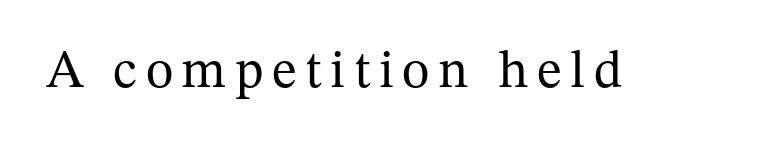
{"serif": "yes", "italic": "no", "bold": "no", "weight": "regular", "width": "normal", "stroke_contrast": "medium", "x_height": "medium", "monospaced": "no", "underline": "no", "glyph_px": 53}
